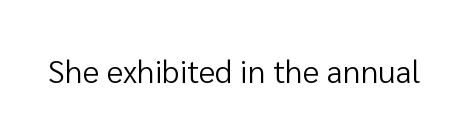
The rendering keeps characters at their native spacing. Each letter's strokes conclude bluntly, with no projecting serifs. Heaviness? Minimal to ordinary, like unemphasized prose. Clear beneath every line of the passage. Character widths vary here, with narrow letters taking less room than wide ones.
